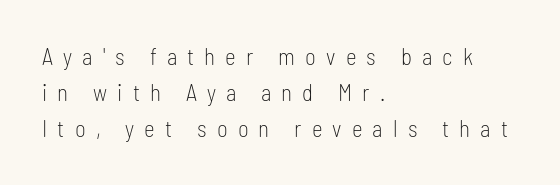
Vertical spacing — default. The letters stand straight up with perfectly vertical stems. In terms of letterspacing, this is a distinctly airy, spread setting. No letter is thick-stroked: the sample isn't bold. Each line starts at the same left margin while the right side varies.
